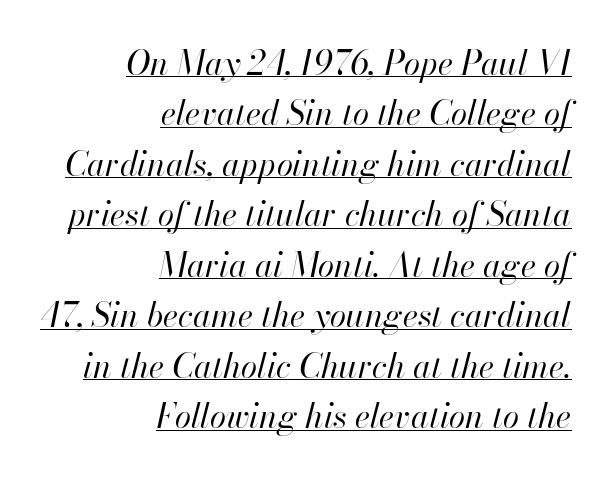
{"italic": "yes", "lean": "right", "slant_degrees": 13, "bold": "no", "weight": "regular", "width": "normal", "stroke_contrast": "high", "x_height": "small", "monospaced": "no", "underline": "yes", "align": "right", "line_spacing": "normal", "line_spacing_ratio": 1.53, "letter_spacing": "normal", "letter_spacing_em": 0.0, "glyph_px": 33}
